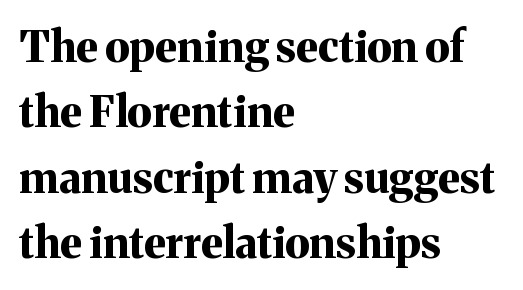
Letterform terminals end in serifs throughout the passage. A classic flush-left, rag-right setting is used for this passage. Character widths vary here, with narrow letters taking less room than wide ones. Ordinary non-slanted type is in use. Underlining? Definitely not there. The letters sit at their default tracking, neither squeezed nor spread.
